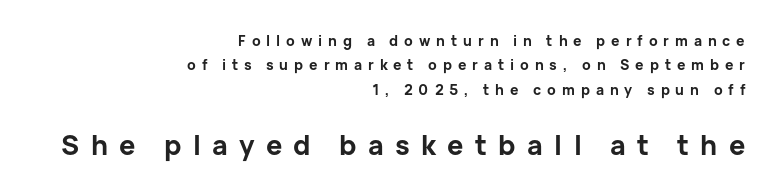
Style check: upright. Which margin do the lines hug? The right one — the left edge is uneven. Size contrast runs from small at the top to large at the bottom. Nobody drew a line under any word here.
